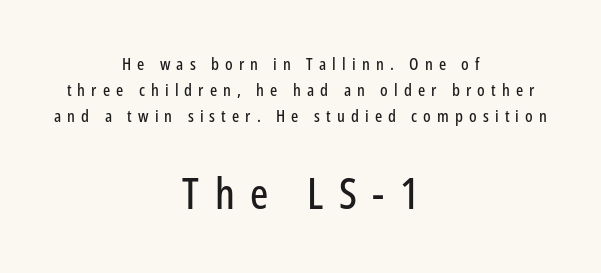
Leading matches the norm, producing a regular column. This layout puts the modest block above and the oversized block below. Does the type have serifs? No, each stem ends abruptly. Ascenders rise straight up at ninety degrees.
